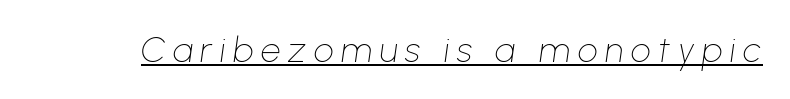
Q: Is the text bold? A: No.
Q: Is the text italic (slanted)? A: Yes, it leans right by about 8 degrees.
Q: Is the text underlined? A: Yes.
Q: Is the spacing between letters normal or unusually wide? A: Unusually wide.
Q: Width (condensed, normal, or wide)? A: Normal.
Q: Stroke contrast? A: Low.
Q: x-height? A: Medium.
Q: Monospaced? A: No.
